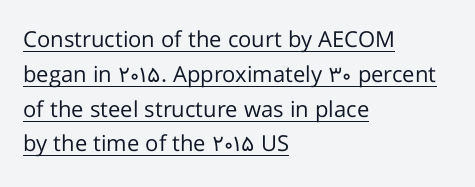
{"italic": "no", "bold": "no", "underline": "yes", "align": "left", "line_spacing": "normal", "line_spacing_ratio": 1.58, "letter_spacing": "normal", "letter_spacing_em": 0.0, "glyph_px": 22}
